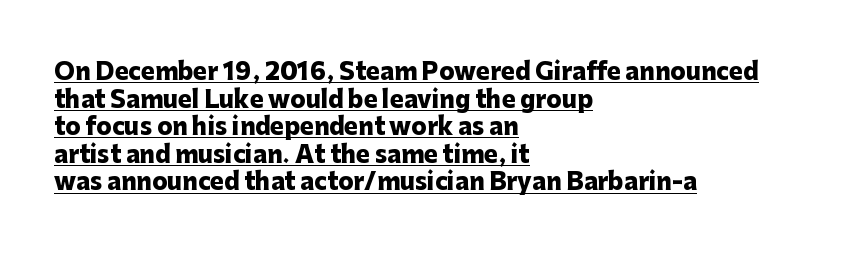
Q: Is the text bold? A: Yes.
Q: Is the text italic (slanted)? A: No, it is upright.
Q: Is the text underlined? A: Yes.
Q: How is the paragraph aligned? A: Left-aligned.
Q: Is the spacing between letters normal or unusually wide? A: Normal.
